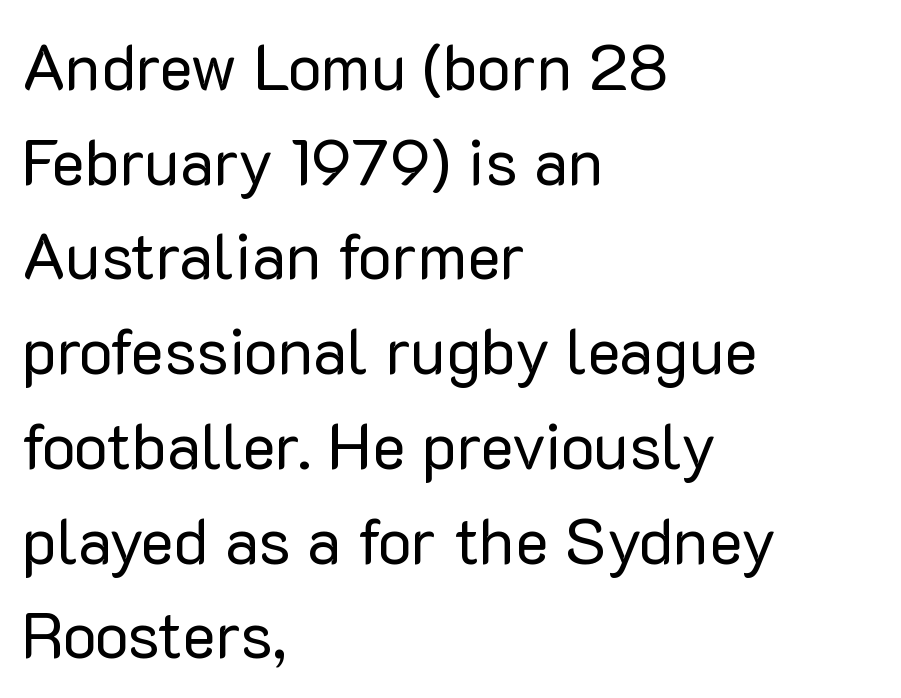
Q: Is the text bold? A: No.
Q: Is the text italic (slanted)? A: No, it is upright.
Q: Is the typeface a serif or a sans-serif typeface? A: Sans-serif.
Q: Is the text underlined? A: No.
Q: How is the paragraph aligned? A: Left-aligned.
Q: Is the spacing between letters normal or unusually wide? A: Normal.
Q: Is the spacing between lines tight, normal or loose? A: Normal.
Q: Width (condensed, normal, or wide)? A: Normal.
Q: Stroke contrast? A: Low.
Q: x-height? A: Medium.
Q: Monospaced? A: No.
